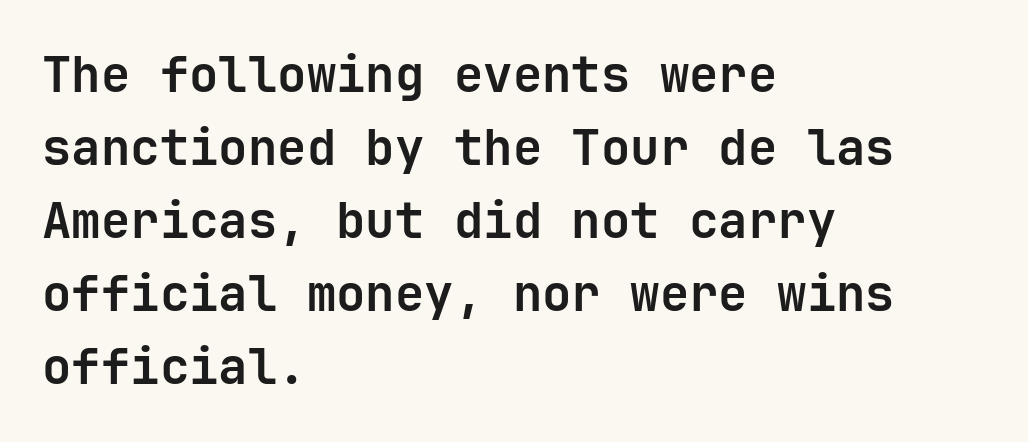
Q: Is the text bold? A: Yes.
Q: Is the text italic (slanted)? A: No, it is upright.
Q: Is the typeface a serif or a sans-serif typeface? A: Sans-serif.
Q: Is the text underlined? A: No.
Q: How is the paragraph aligned? A: Left-aligned.
Q: Is the spacing between letters normal or unusually wide? A: Normal.
Q: Is the spacing between lines tight, normal or loose? A: Normal.
Q: Width (condensed, normal, or wide)? A: Normal.
Q: Stroke contrast? A: Low.
Q: x-height? A: Medium.
Q: Monospaced? A: Yes.
